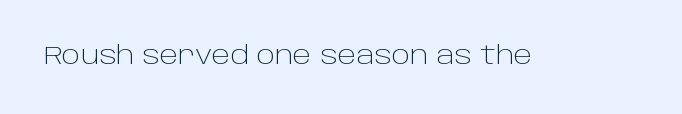
The image shows 25 px text type, upright; set normal letter spacing, not underlined.
